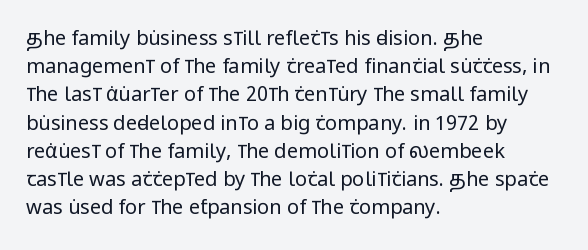
The image shows 20 px text type, upright; set left-aligned, normal line spacing (1.41x), normal letter spacing, not underlined.
